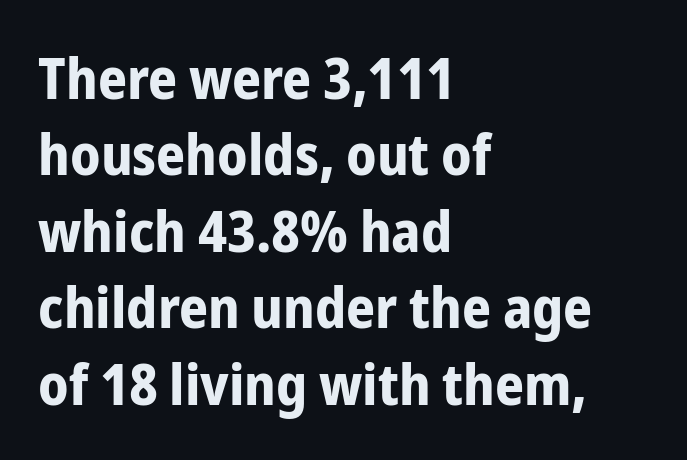
Q: Is the text bold? A: Yes.
Q: Is the text italic (slanted)? A: No, it is upright.
Q: Is the typeface a serif or a sans-serif typeface? A: Sans-serif.
Q: Is the text underlined? A: No.
Q: How is the paragraph aligned? A: Left-aligned.
Q: Is the spacing between letters normal or unusually wide? A: Normal.
Q: Is the spacing between lines tight, normal or loose? A: Normal.
Q: Width (condensed, normal, or wide)? A: Condensed.
Q: Stroke contrast? A: Low.
Q: x-height? A: Medium.
Q: Monospaced? A: No.
